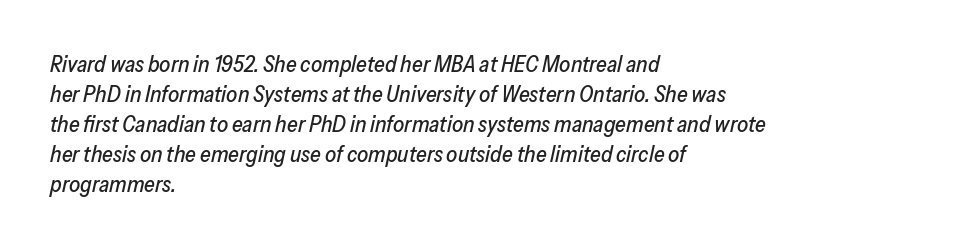
The gap between lines stays unmarked. These lines were composed using italics. Summary of vertical rhythm: regular, with standard interline spacing. The passage is arranged the way most books set body copy — flush left.
